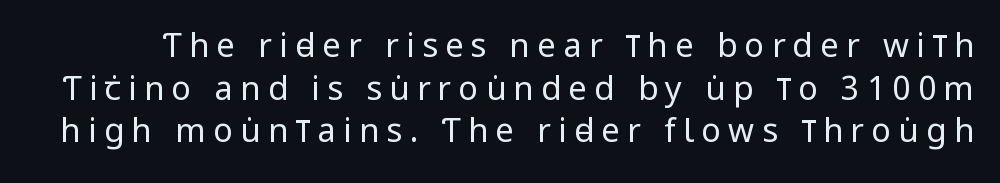
Does the leading feel generous? No, just average. The type is letterspaced generously, with wide tracking. Unbolded letterforms with no extra heft. The strip under each line holds only bare page. These lines are rendered in a variable-pitch font.
